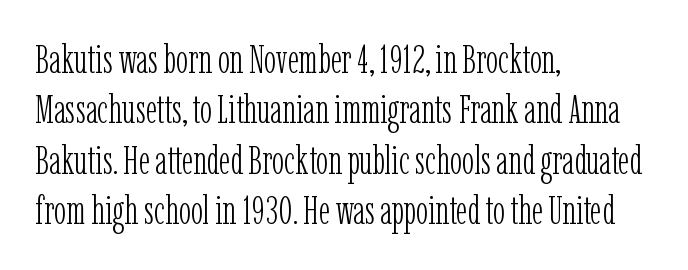
Small tapered or slab feet sit at the stroke ends, so this counts as serif. Is this a fixed-width face? No — the glyphs have proportional, varying widths. In terms of posture, this sample is upright. Vertical spacing — default. Honestly, the letter spacing is just normal — you wouldn't notice it.
